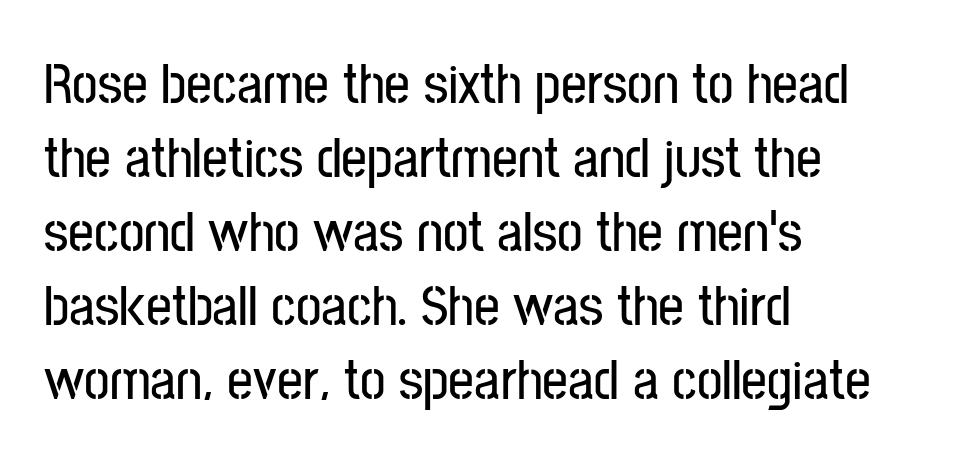
The specimen omits any rule beneath the text block's lines. Compared with a centered layout, this one pins lines to the left instead. Vertical spacing — default. Compared with typical body copy, the letter spacing here is the same. A roman cut, with each character standing at attention.
